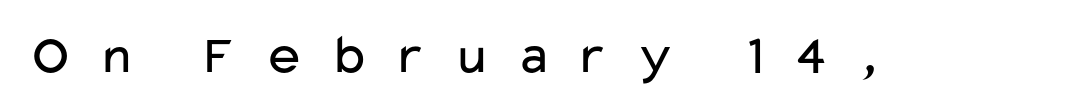
{"serif": "no", "italic": "no", "bold": "no", "weight": "regular", "width": "wide", "stroke_contrast": "low", "x_height": "medium", "monospaced": "no", "underline": "no", "letter_spacing": "wide", "letter_spacing_em": 0.43, "glyph_px": 56}
